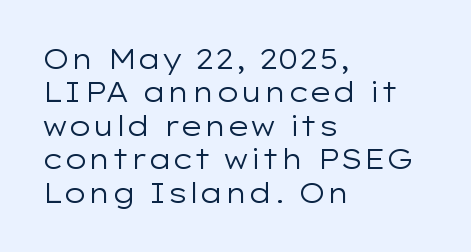
The image shows 27 px text type, upright; set left-aligned, line spacing 1.24x, normal letter spacing, not underlined.
